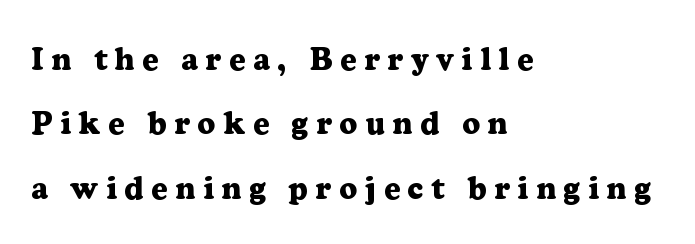
{"serif": "yes", "italic": "no", "bold": "yes", "weight": "heavy", "width": "normal", "stroke_contrast": "low", "x_height": "medium", "monospaced": "no", "underline": "no", "align": "left", "line_spacing": "loose", "line_spacing_ratio": 2.08, "letter_spacing": "wide", "letter_spacing_em": 0.25, "glyph_px": 31}
